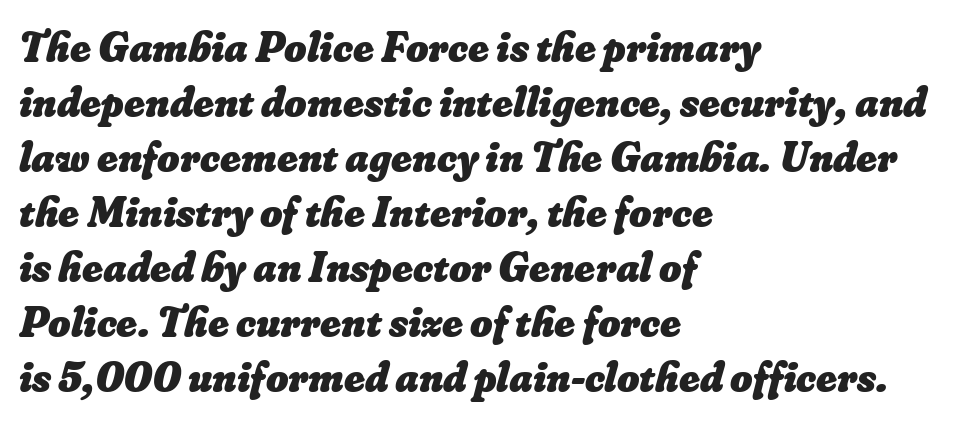
The leading is moderate, giving the passage an even texture. Plenty of ink on the page — the face is bold. Each word holds together tightly as a unit, with standard inter-letter gaps. The zone under the glyphs is completely vacant. Here the designer chose a conventional face with non-uniform glyph widths. Alignment: flush left.
